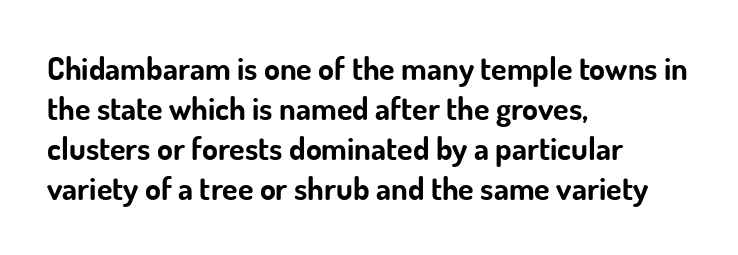
Q: Is the text bold? A: Yes.
Q: Is the text italic (slanted)? A: No, it is upright.
Q: Is the typeface a serif or a sans-serif typeface? A: Sans-serif.
Q: Is the text underlined? A: No.
Q: How is the paragraph aligned? A: Left-aligned.
Q: Is the spacing between letters normal or unusually wide? A: Normal.
Q: Is the spacing between lines tight, normal or loose? A: Normal.
Q: Width (condensed, normal, or wide)? A: Normal.
Q: Stroke contrast? A: Low.
Q: x-height? A: Small.
Q: Monospaced? A: No.
